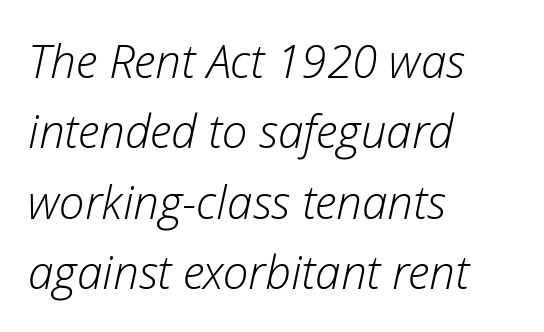
{"italic": "yes", "lean": "right", "slant_degrees": 12, "bold": "no", "weight": "light", "width": "normal", "stroke_contrast": "low", "x_height": "medium", "monospaced": "no", "underline": "no", "align": "left", "line_spacing": "normal", "line_spacing_ratio": 1.53, "letter_spacing": "normal", "letter_spacing_em": 0.0, "glyph_px": 46}
